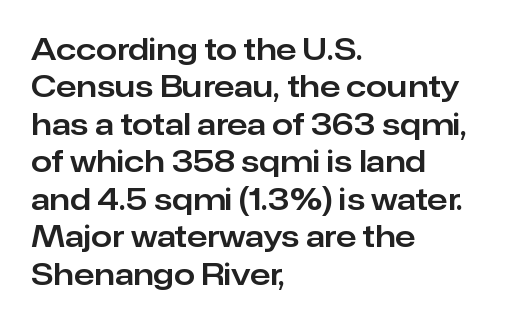
Q: Is the text italic (slanted)? A: No, it is upright.
Q: Is the typeface a serif or a sans-serif typeface? A: Sans-serif.
Q: Is the text underlined? A: No.
Q: How is the paragraph aligned? A: Left-aligned.
Q: Is the spacing between letters normal or unusually wide? A: Normal.
Q: Is the spacing between lines tight, normal or loose? A: Normal.
Q: Width (condensed, normal, or wide)? A: Normal.
Q: Stroke contrast? A: Low.
Q: x-height? A: Medium.
Q: Monospaced? A: No.
